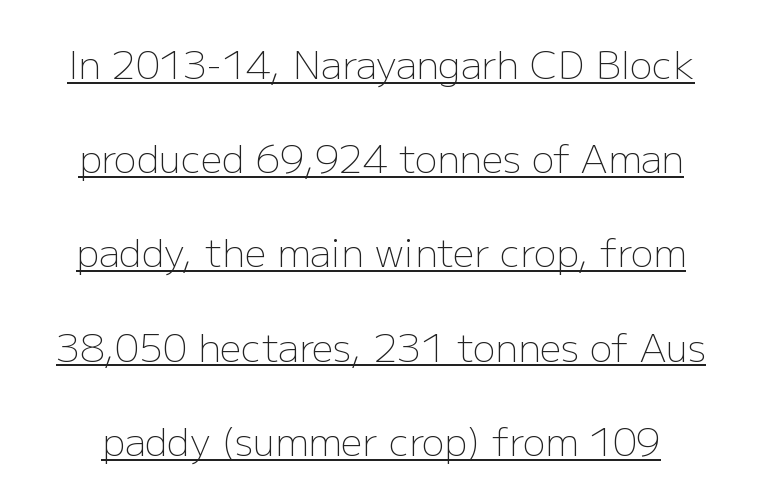
{"serif": "no", "italic": "no", "bold": "no", "weight": "light", "width": "normal", "stroke_contrast": "low", "x_height": "medium", "monospaced": "no", "underline": "yes", "line_spacing": "loose", "line_spacing_ratio": 2.48, "letter_spacing": "normal", "letter_spacing_em": 0.0, "glyph_px": 38}
